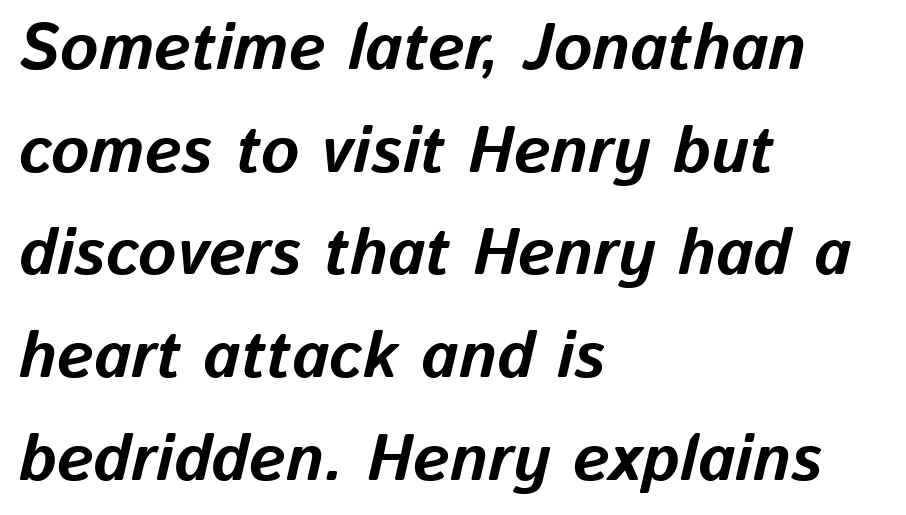
Leading matches the norm, producing a regular column. Think of a printed novel: that variable character pitch is what you see here. You'd pick this weight for a headline — it's a proper bold. Casual observation: everything's shoved over to the left. Between one letter and the next there's only the usual sliver of space.
